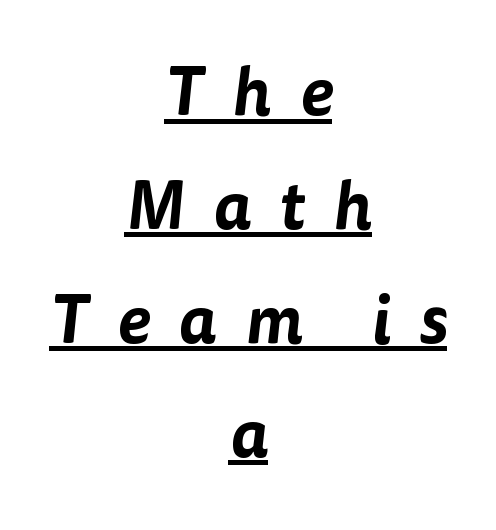
Character widths vary here, with narrow letters taking less room than wide ones. The setting favours the middle, as headings and verse often do. The designer left line spacing at the default. Short note: letters widely spaced. Nothing sits at the stroke ends, so this counts as sans-serif. A baseline rule has been typeset under these characters.
